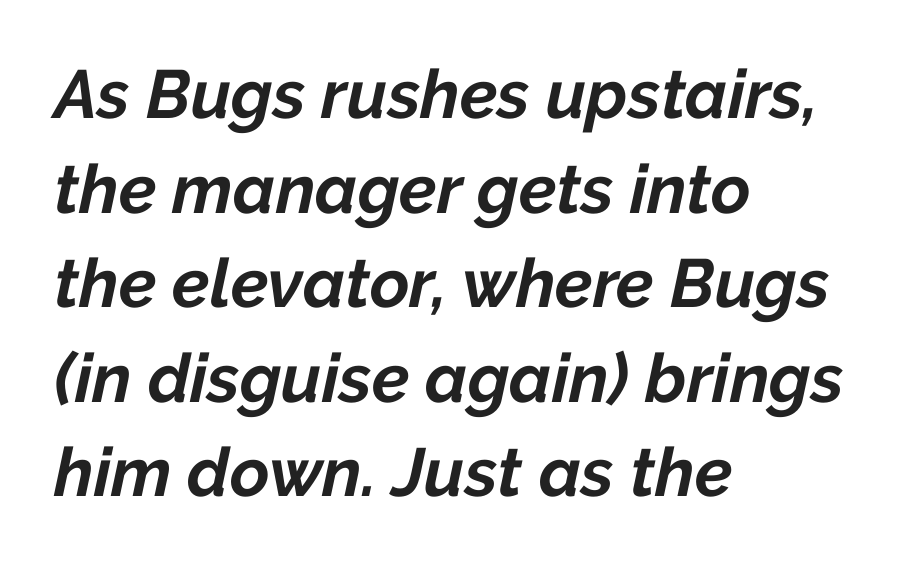
Q: Is the text bold? A: Yes.
Q: Is the text italic (slanted)? A: Yes, it leans right by about 12 degrees.
Q: Is the text underlined? A: No.
Q: How is the paragraph aligned? A: Left-aligned.
Q: Is the spacing between letters normal or unusually wide? A: Normal.
Q: Is the spacing between lines tight, normal or loose? A: Normal.
Q: Width (condensed, normal, or wide)? A: Normal.
Q: Stroke contrast? A: Low.
Q: x-height? A: Medium.
Q: Monospaced? A: No.
